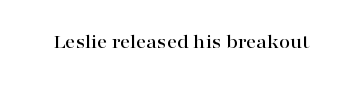
The image shows 20 px text type, upright; set normal letter spacing, not underlined.
